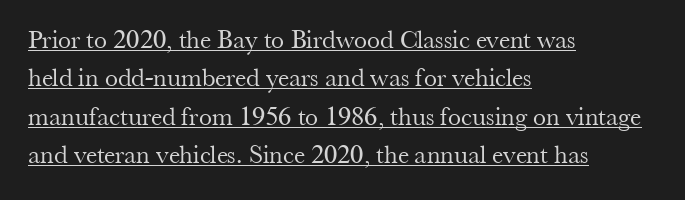
A roman cut, with each character standing at attention. The tracking reads as untouched default to a designer's eye. Reading down the column, the eye jumps a familiar distance to each next line. One-word summary of the alignment: left. No extra ink here — the face is not bold. Decoration check: the copy is underlined.
